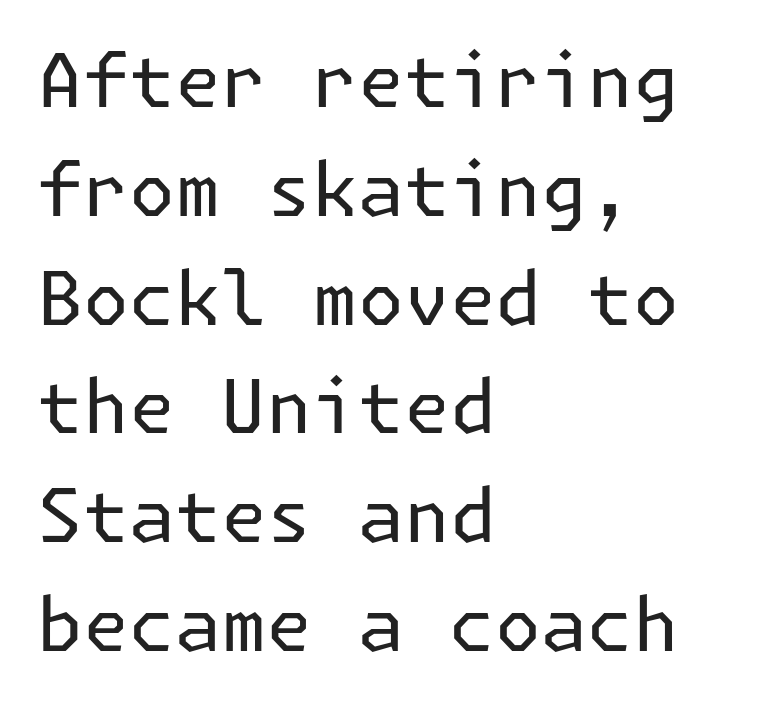
{"serif": "no", "italic": "no", "bold": "no", "weight": "regular", "width": "normal", "stroke_contrast": "low", "x_height": "medium", "underline": "no", "align": "left", "line_spacing": "normal", "line_spacing_ratio": 1.47, "letter_spacing": "normal", "letter_spacing_em": 0.0, "glyph_px": 74}
